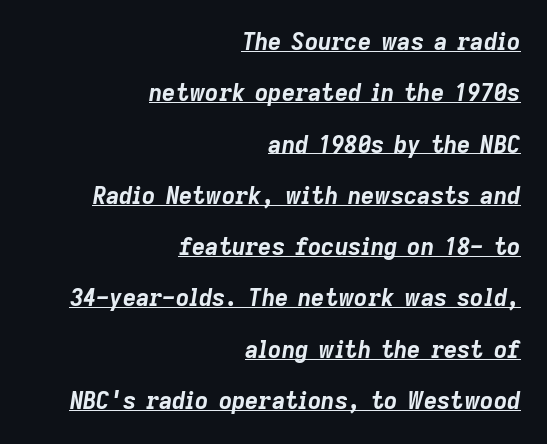
The image shows 23 px bold type, italic (leaning right); set right-aligned, loose line spacing (2.23x), normal letter spacing, underlined.
